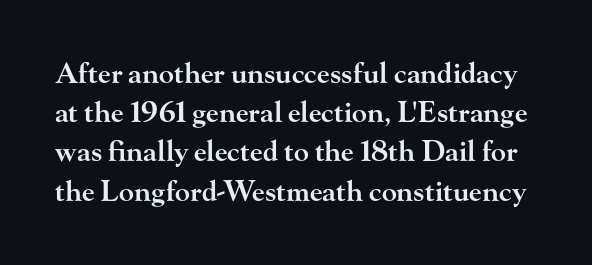
The image shows 28 px semibold, wide serif type, upright; set normal line spacing (1.4x), normal letter spacing, not underlined; high stroke contrast and a small x-height.
